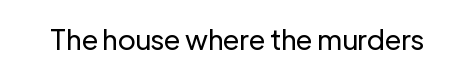
The image shows 28 px regular-weight sans-serif type, upright; set normal letter spacing, not underlined; low stroke contrast and a medium x-height.
